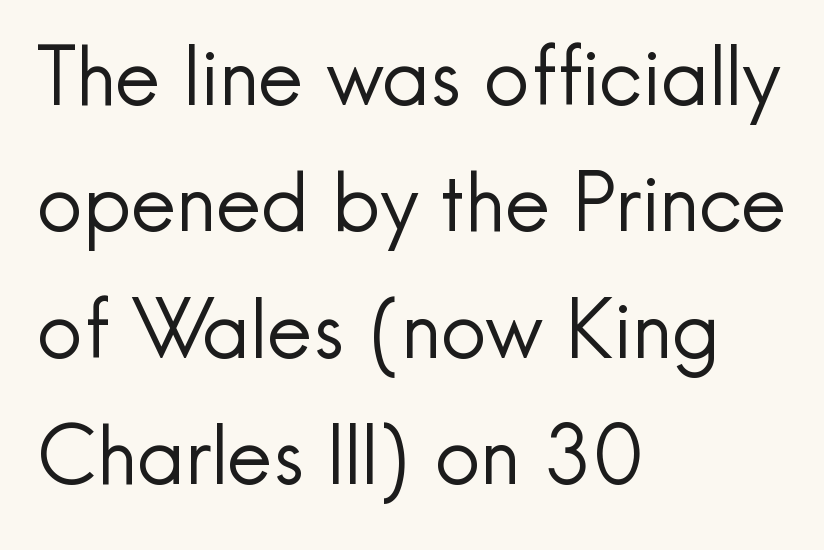
{"serif": "no", "italic": "no", "bold": "no", "weight": "regular", "width": "normal", "x_height": "small", "monospaced": "no", "underline": "no", "align": "left", "line_spacing": "normal", "line_spacing_ratio": 1.58, "letter_spacing": "normal", "letter_spacing_em": 0.0, "glyph_px": 80}
